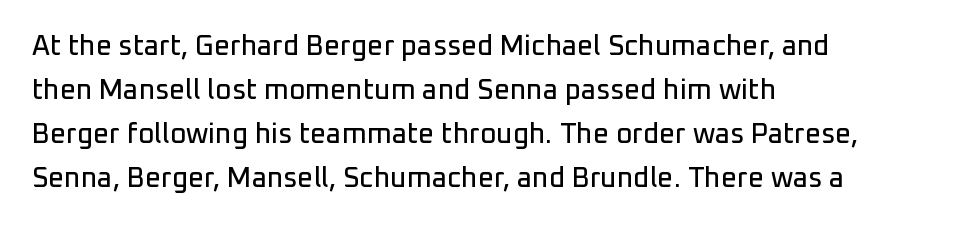
Q: Is the text italic (slanted)? A: No, it is upright.
Q: Is the typeface a serif or a sans-serif typeface? A: Sans-serif.
Q: Is the text underlined? A: No.
Q: How is the paragraph aligned? A: Left-aligned.
Q: Is the spacing between letters normal or unusually wide? A: Normal.
Q: Is the spacing between lines tight, normal or loose? A: Normal.
Q: Width (condensed, normal, or wide)? A: Normal.
Q: Stroke contrast? A: Low.
Q: x-height? A: Medium.
Q: Monospaced? A: No.
